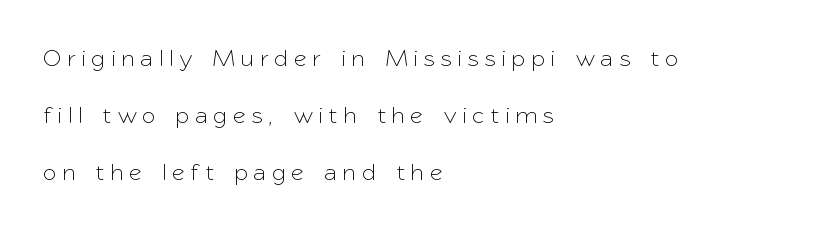
Q: Is the text italic (slanted)? A: No, it is upright.
Q: Is the text underlined? A: No.
Q: How is the paragraph aligned? A: Left-aligned.
Q: Is the spacing between letters normal or unusually wide? A: Unusually wide.
Q: Is the spacing between lines tight, normal or loose? A: Loose.
